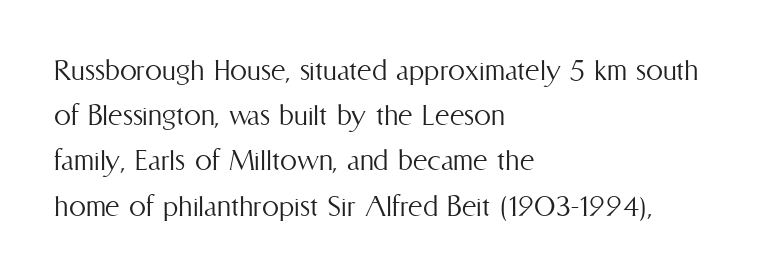
Stroke thickness stays within the range of a standard reading face or lighter. Decoration check: the copy has no underline. A classic flush-left, rag-right setting is used for this passage. Each word holds together tightly as a unit, with standard inter-letter gaps.
